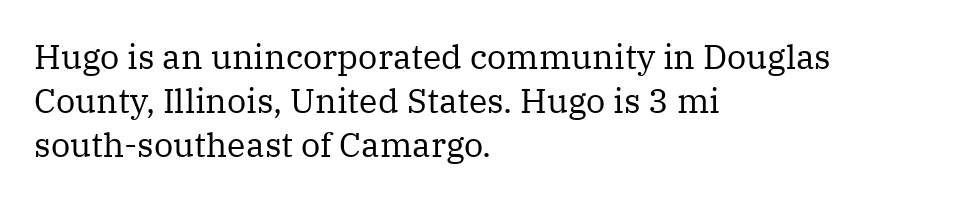
{"serif": "yes", "italic": "no", "bold": "no", "weight": "regular", "width": "normal", "stroke_contrast": "medium", "x_height": "medium", "monospaced": "no", "underline": "no", "align": "left", "line_spacing": "normal", "line_spacing_ratio": 1.29, "letter_spacing": "normal", "letter_spacing_em": 0.0, "glyph_px": 34}
